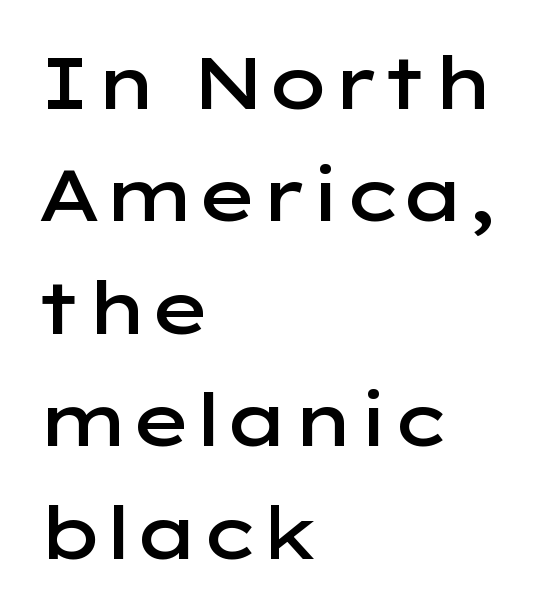
Q: Is the text bold? A: Semi-bold.
Q: Is the text italic (slanted)? A: No, it is upright.
Q: Is the typeface a serif or a sans-serif typeface? A: Sans-serif.
Q: Is the text underlined? A: No.
Q: How is the paragraph aligned? A: Left-aligned.
Q: Is the spacing between letters normal or unusually wide? A: Normal.
Q: Is the spacing between lines tight, normal or loose? A: Normal.
Q: Width (condensed, normal, or wide)? A: Wide.
Q: Stroke contrast? A: Low.
Q: x-height? A: Medium.
Q: Monospaced? A: No.
